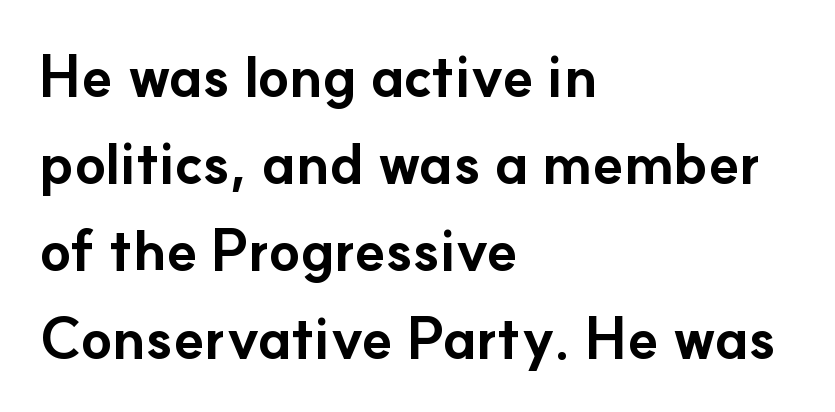
Q: Is the text bold? A: Yes.
Q: Is the text italic (slanted)? A: No, it is upright.
Q: Is the typeface a serif or a sans-serif typeface? A: Sans-serif.
Q: Is the text underlined? A: No.
Q: How is the paragraph aligned? A: Left-aligned.
Q: Is the spacing between letters normal or unusually wide? A: Normal.
Q: Is the spacing between lines tight, normal or loose? A: Normal.
Q: Width (condensed, normal, or wide)? A: Normal.
Q: Stroke contrast? A: Low.
Q: x-height? A: Small.
Q: Monospaced? A: No.
